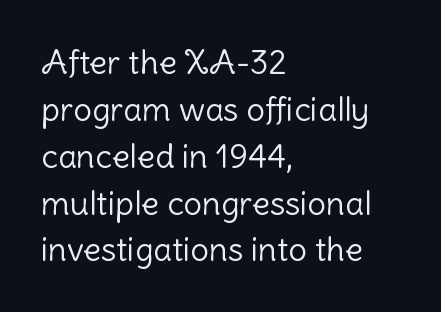
{"serif": "no", "italic": "no", "bold": "no", "weight": "light", "width": "normal", "stroke_contrast": "low", "x_height": "medium", "monospaced": "no", "underline": "no", "align": "left", "line_spacing": "normal", "line_spacing_ratio": 1.42, "letter_spacing": "normal", "letter_spacing_em": 0.0, "glyph_px": 33}
